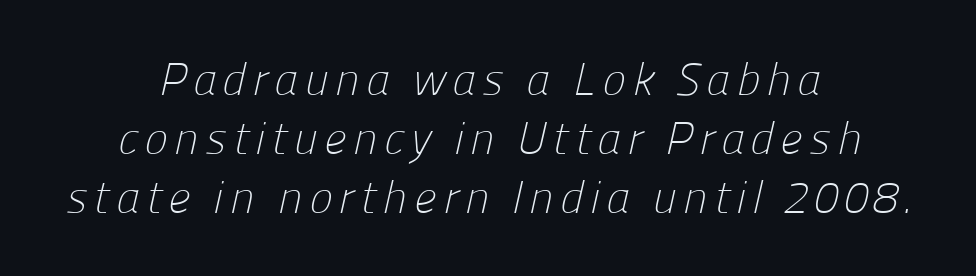
Spacing verdict: proportional, widths tailored to each character. The rendering uses a moderate line-height, typical for paragraphs. Letters rest on an invisible, unmarked baseline. Regarding serifs, this sample does without them. These lines are centered, leaving both edges ragged.
